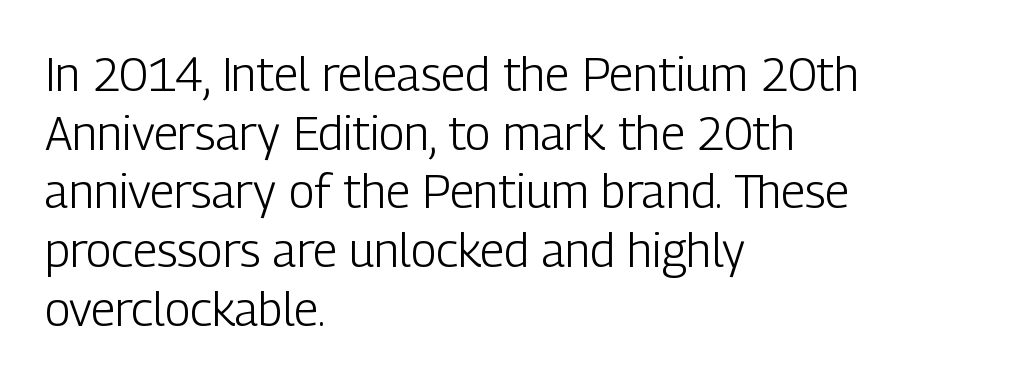
The image shows 47 px light, condensed sans-serif type, upright; set left-aligned, normal line spacing (1.25x), normal letter spacing, not underlined; low stroke contrast and a medium x-height.
